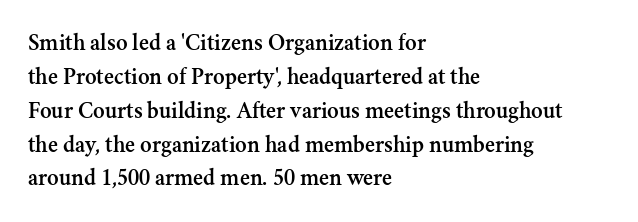
Here the glyphs are tracked normally, forming tight word shapes. A typesetter would call this leading conventional body-copy spacing. Descenders hang freely into open space. Typeset ragged right — the left edge is the straight one. Posture: upright roman.
